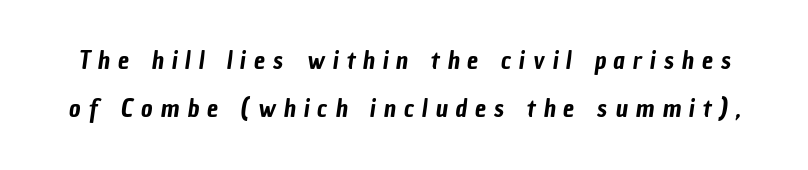
Q: Is the text underlined? A: No.
Q: Is the spacing between letters normal or unusually wide? A: Unusually wide.
Q: Is the spacing between lines tight, normal or loose? A: Loose.
